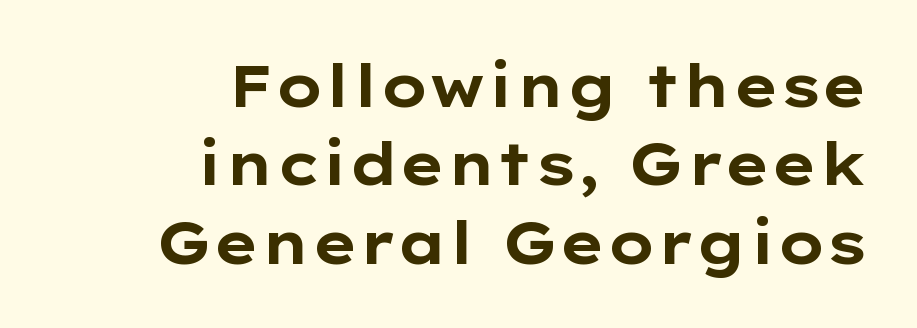
Q: Is the text bold? A: Yes.
Q: Is the text italic (slanted)? A: No, it is upright.
Q: Is the typeface a serif or a sans-serif typeface? A: Sans-serif.
Q: Is the text underlined? A: No.
Q: How is the paragraph aligned? A: Right-aligned.
Q: Is the spacing between letters normal or unusually wide? A: Normal.
Q: Is the spacing between lines tight, normal or loose? A: Normal.
Q: Width (condensed, normal, or wide)? A: Wide.
Q: Stroke contrast? A: Low.
Q: x-height? A: Medium.
Q: Monospaced? A: No.
